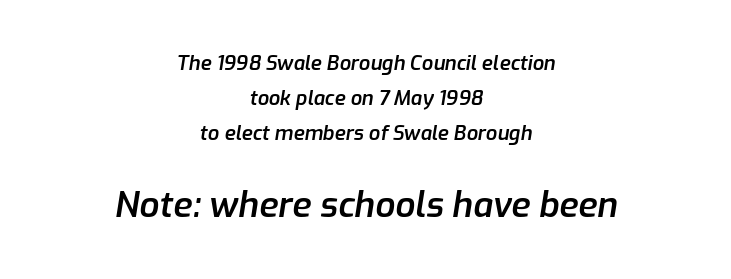
This rendering leaves character spacing at its baseline value. The setting favours the middle, as headings and verse often do. Notice how the stems are inclined rather than vertical — that's the hallmark of italics. This is moderately heavy type, rendered in semibold. Larger block? The one below; the one above is distinctly smaller.
